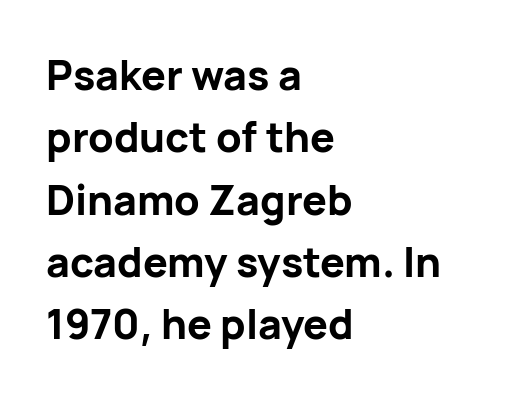
Character widths vary here, with narrow letters taking less room than wide ones. You could call the tracking neutral — neither tight nor loose. Grotesque or geometric, the face here clearly has no serifs. The space between consecutive lines is moderate. Chunky letters — that's bold for sure. The strip under each line holds only bare page.
